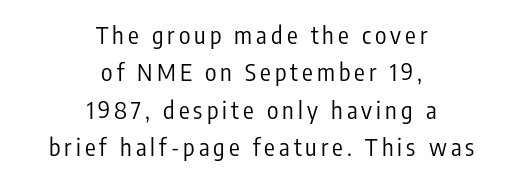
{"italic": "no", "bold": "no", "underline": "no", "align": "center", "line_spacing": "normal", "line_spacing_ratio": 1.56, "glyph_px": 24}
